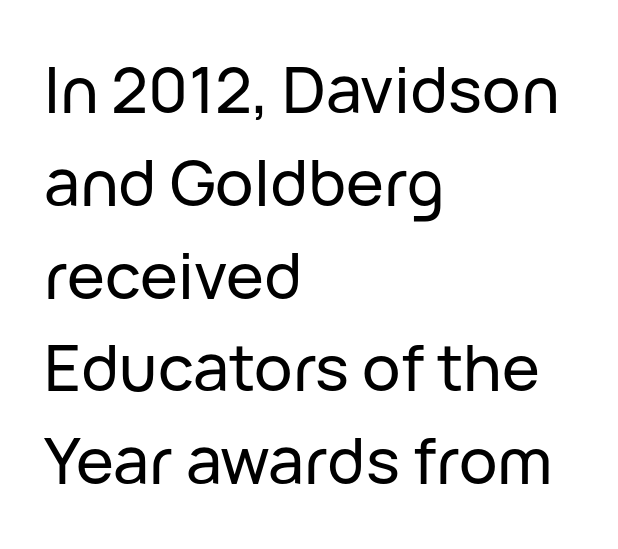
Q: Is the text italic (slanted)? A: No, it is upright.
Q: Is the typeface a serif or a sans-serif typeface? A: Sans-serif.
Q: Is the text underlined? A: No.
Q: How is the paragraph aligned? A: Left-aligned.
Q: Is the spacing between letters normal or unusually wide? A: Normal.
Q: Is the spacing between lines tight, normal or loose? A: Normal.
Q: Width (condensed, normal, or wide)? A: Normal.
Q: Stroke contrast? A: Low.
Q: x-height? A: Medium.
Q: Monospaced? A: No.
